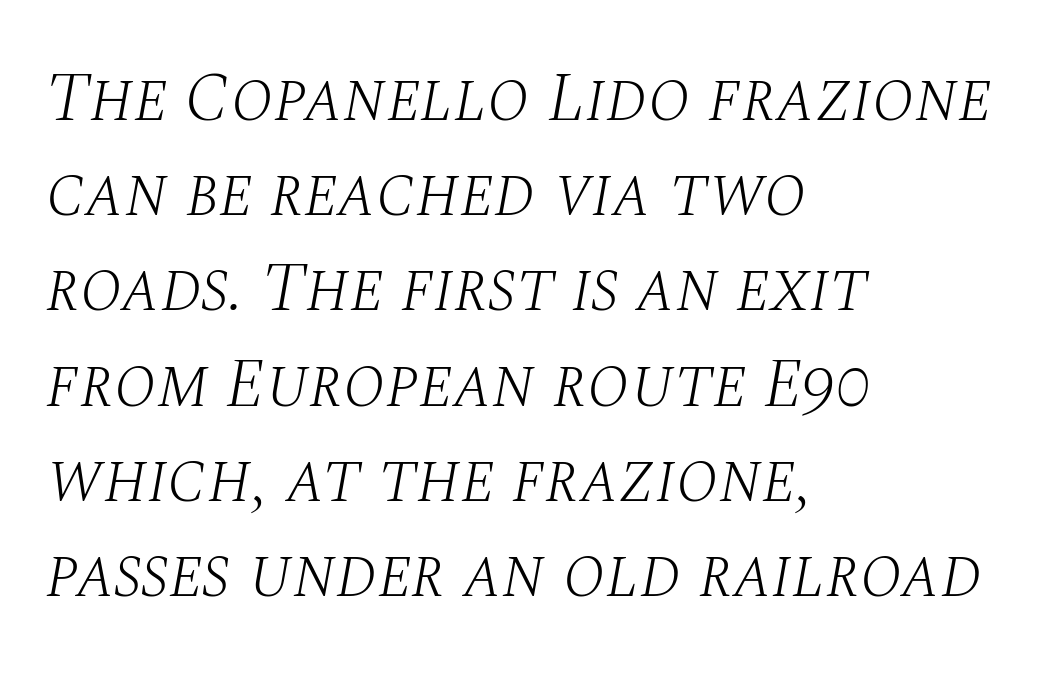
The passage shown is not underscored anywhere. Characters are canted at an angle relative to the baseline's perpendicular. Here the designer chose a conventional face with non-uniform glyph widths. The passage is arranged the way most books set body copy — flush left. The rows are spaced the way most documents space them. The letterforms sit shoulder to shoulder at normal distance.
